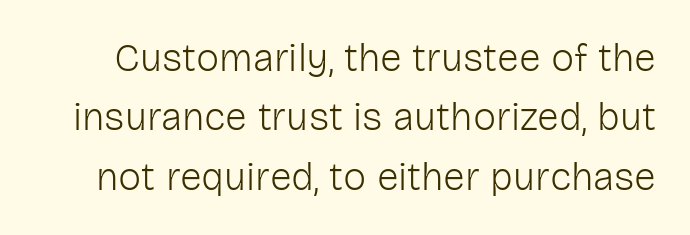
The image shows 39 px light sans-serif type, upright; set normal line spacing (1.52x), normal letter spacing, not underlined; low stroke contrast and a medium x-height.
